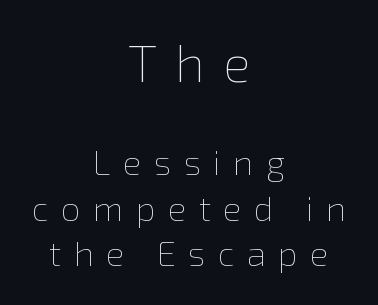
Q: Is the text bold? A: No.
Q: Is the text italic (slanted)? A: No, it is upright.
Q: Is the text underlined? A: No.
Q: How is the paragraph aligned? A: Centered.
Q: Is the spacing between letters normal or unusually wide? A: Unusually wide.
Q: Is the spacing between lines tight, normal or loose? A: Normal.
Q: Which block of text is set in a larger size, the first (top) or the second (bottom)? A: The first (top) one.
Q: Width (condensed, normal, or wide)? A: Normal.
Q: x-height? A: Medium.
Q: Monospaced? A: No.
